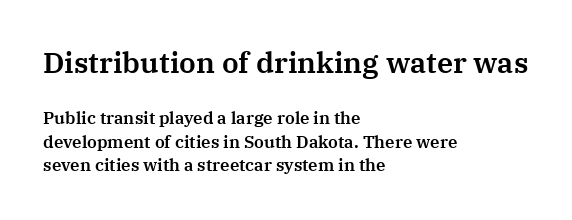
The image shows 29 px serif type, upright; set left-aligned, normal line spacing (1.38x), normal letter spacing, not underlined; the first (top) block is 1.71x larger; medium stroke contrast and a medium x-height.
